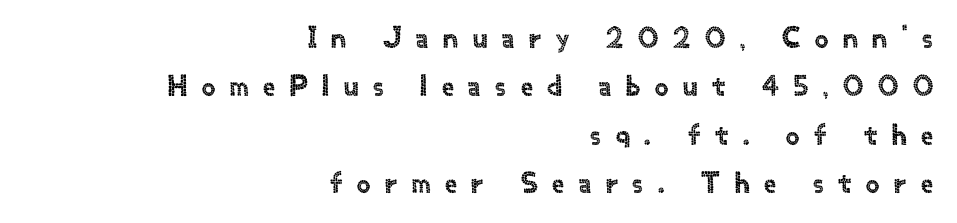
{"serif": "no", "italic": "no", "width": "normal", "x_height": "small", "monospaced": "no", "underline": "no", "align": "right", "line_spacing": "normal", "line_spacing_ratio": 1.61, "letter_spacing": "wide", "letter_spacing_em": 0.49, "glyph_px": 30}
